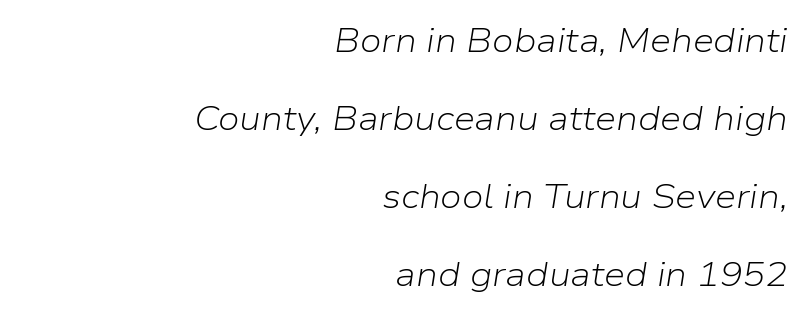
Think standard paragraph weight, or any step lighter than that. Teacher's note: observe the even right margin — that is flush-right alignment. Observe the lean: these are italic letterforms. These lines stand farther apart than default settings would place them. Letters rest on an invisible, unmarked baseline.
